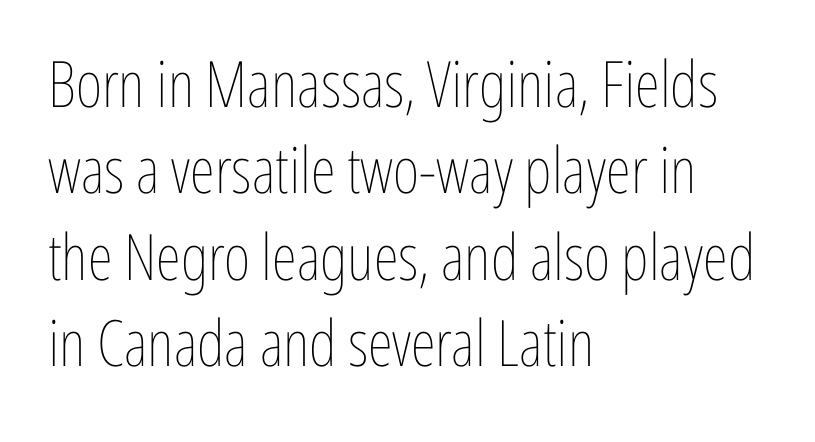
{"italic": "no", "bold": "no", "weight": "thin", "width": "condensed", "stroke_contrast": "low", "x_height": "medium", "monospaced": "no", "underline": "no", "align": "left", "line_spacing": "normal", "line_spacing_ratio": 1.35, "letter_spacing": "normal", "letter_spacing_em": 0.0, "glyph_px": 64}
